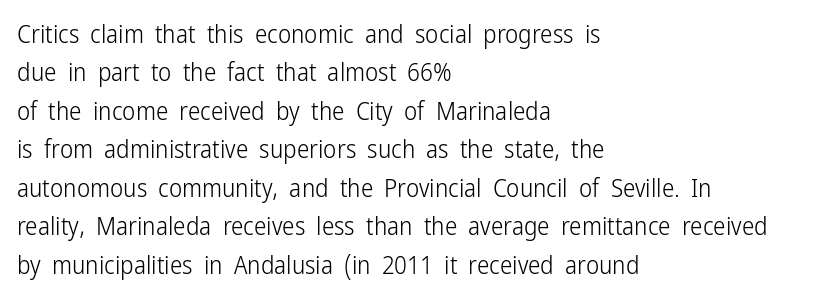
This sample uses an upright cut, with every glyph sitting square on the baseline. The string is rendered with underlining switched off. Tracking value appears to be zero — textbook default spacing. The lines in this sample share a left origin and differ only in where they stop. Vertical spacing — default.
